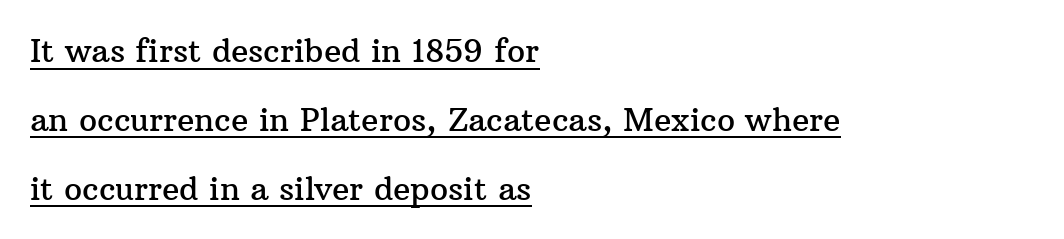
{"serif": "yes", "italic": "no", "width": "normal", "stroke_contrast": "medium", "x_height": "medium", "monospaced": "no", "underline": "yes", "align": "left", "line_spacing": "loose", "line_spacing_ratio": 2.15, "letter_spacing": "normal", "letter_spacing_em": 0.0, "glyph_px": 32}
